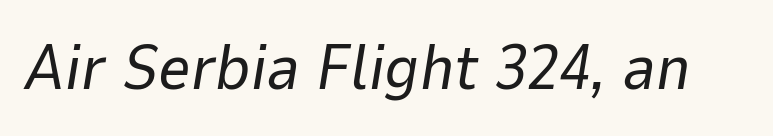
Think of a printed novel: that variable character pitch is what you see here. Nobody drew a line under any word here. Stems here are at most as thick as an everyday book face. The lettering tilts uniformly, giving the passage an italic look. The gaps between neighbouring characters are ordinary and unremarkable.
